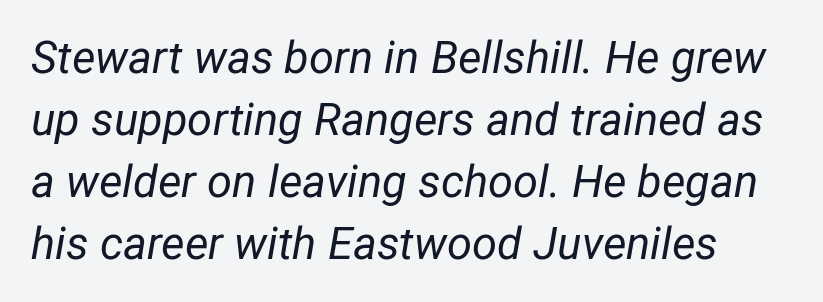
The image shows 45 px regular-weight type, italic (leaning right); set normal line spacing (1.38x), normal letter spacing, not underlined; low stroke contrast and a medium x-height.
